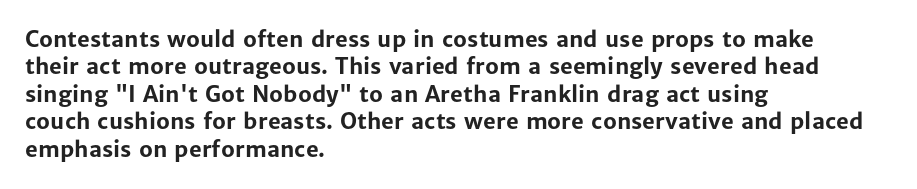
{"italic": "no", "bold": "yes", "underline": "no", "align": "left", "line_spacing": "normal", "line_spacing_ratio": 1.25, "letter_spacing": "normal", "letter_spacing_em": 0.0, "glyph_px": 22}
